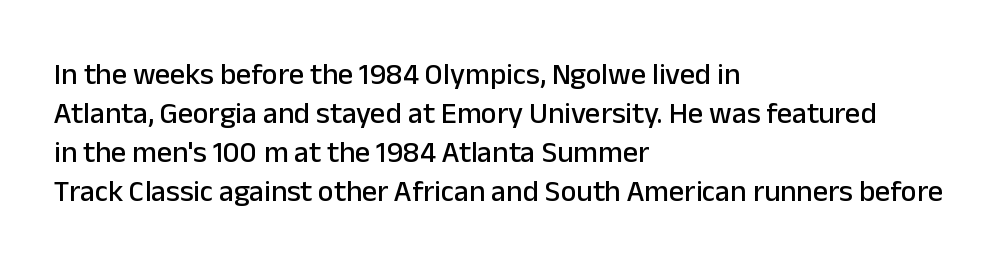
Line spacing here is normal. Words appear dense and cohesive because spacing is normal. Horizontal alignment here is leftward, the default for most running prose. Italic? Not at all — the glyphs are vertical. Classification — sans serif.
